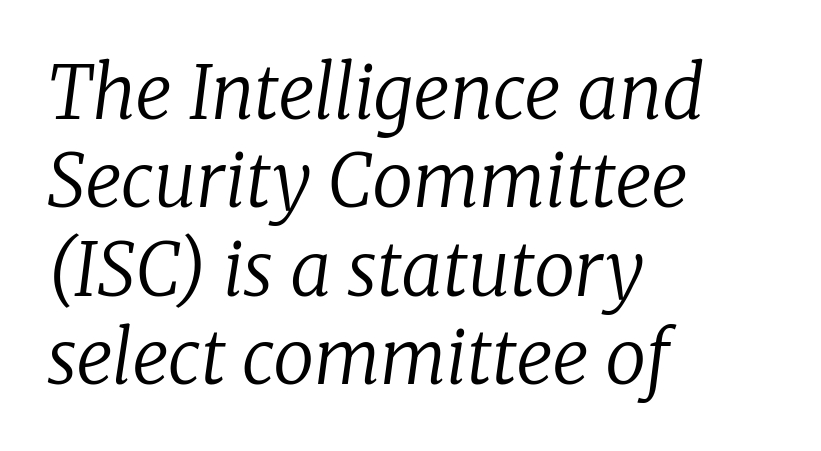
The image shows 73 px regular-weight serif type, italic (leaning right); set left-aligned, line spacing 1.21x, normal letter spacing, not underlined; low stroke contrast and a medium x-height.
